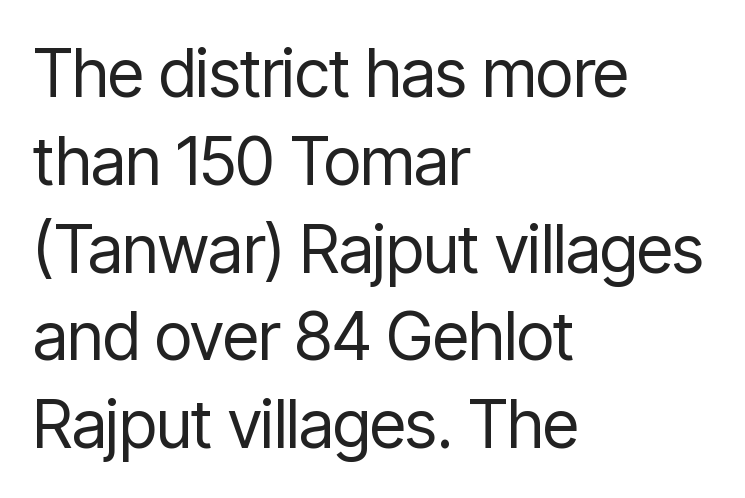
The image shows 66 px regular-weight, condensed sans-serif type, upright; set left-aligned, normal line spacing (1.33x), normal letter spacing, not underlined; low stroke contrast and a medium x-height.
